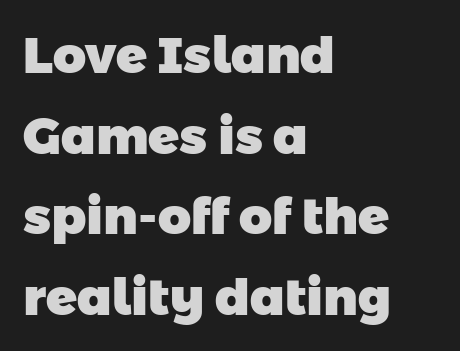
I'd describe the lettering as bold — thick and assertive. Here the designer chose a conventional face with non-uniform glyph widths. Caption: standard tracking, unaltered. These lines are set flush left with a ragged right edge.
